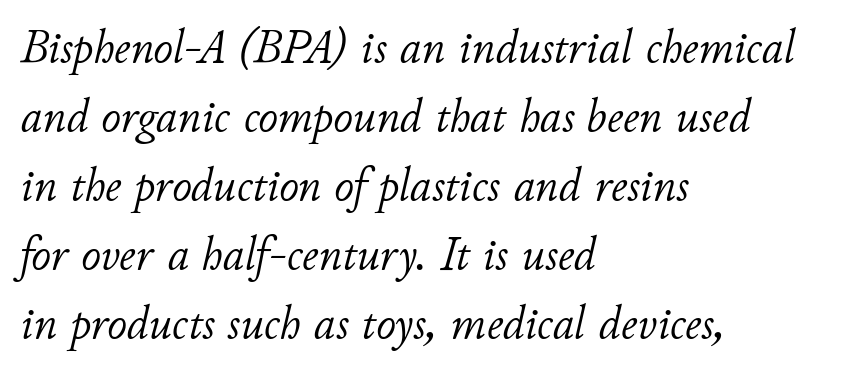
The image shows 48 px light type, italic (leaning right); set left-aligned, normal line spacing (1.44x), normal letter spacing, not underlined; low stroke contrast and a small x-height.
